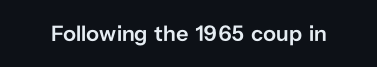
The image shows 22 px text type, upright; set normal letter spacing, not underlined.
